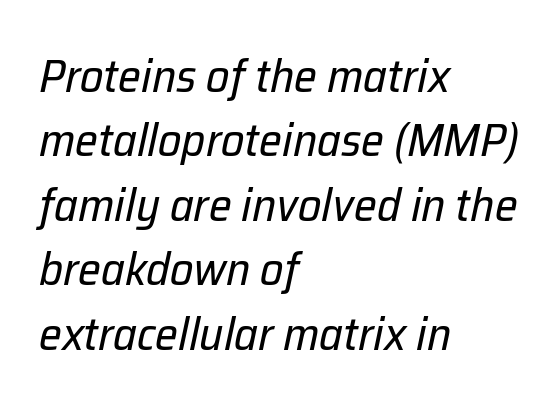
The image shows 46 px regular-weight type, italic (leaning right); set left-aligned, normal line spacing (1.4x), normal letter spacing, not underlined; low stroke contrast and a medium x-height.
